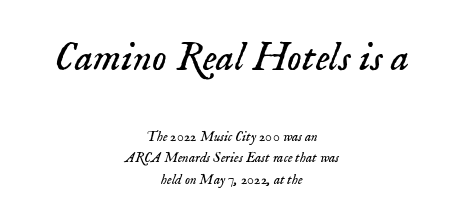
Q: Is the text bold? A: No.
Q: Is the text italic (slanted)? A: Yes, it leans right by about 18 degrees.
Q: Is the typeface a serif or a sans-serif typeface? A: Serif.
Q: Is the text underlined? A: No.
Q: How is the paragraph aligned? A: Centered.
Q: Is the spacing between letters normal or unusually wide? A: Normal.
Q: Is the spacing between lines tight, normal or loose? A: Normal.
Q: Which block of text is set in a larger size, the first (top) or the second (bottom)? A: The first (top) one.
Q: Width (condensed, normal, or wide)? A: Normal.
Q: Stroke contrast? A: Low.
Q: x-height? A: Small.
Q: Monospaced? A: No.
